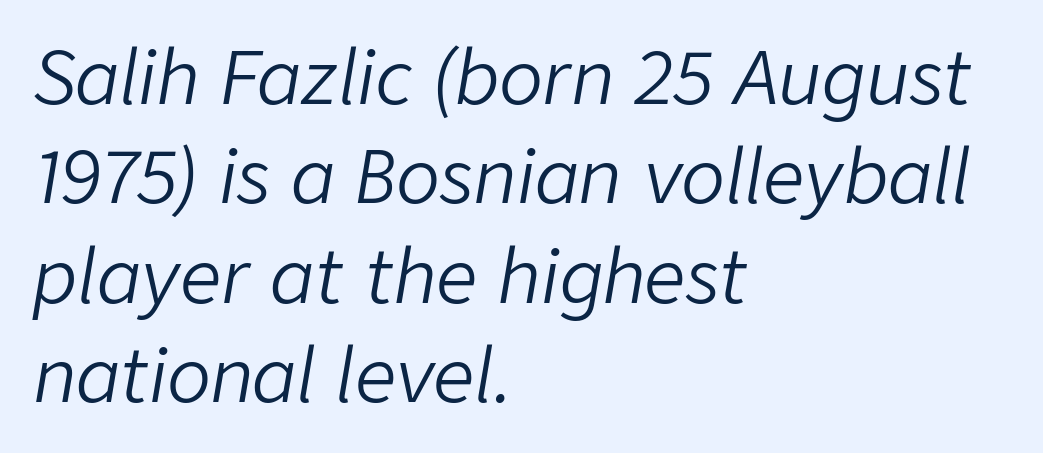
{"italic": "yes", "lean": "right", "slant_degrees": 9, "bold": "no", "weight": "light", "width": "normal", "stroke_contrast": "low", "x_height": "medium", "monospaced": "no", "underline": "no", "align": "left", "line_spacing": "normal", "line_spacing_ratio": 1.36, "letter_spacing": "normal", "letter_spacing_em": 0.0, "glyph_px": 73}
